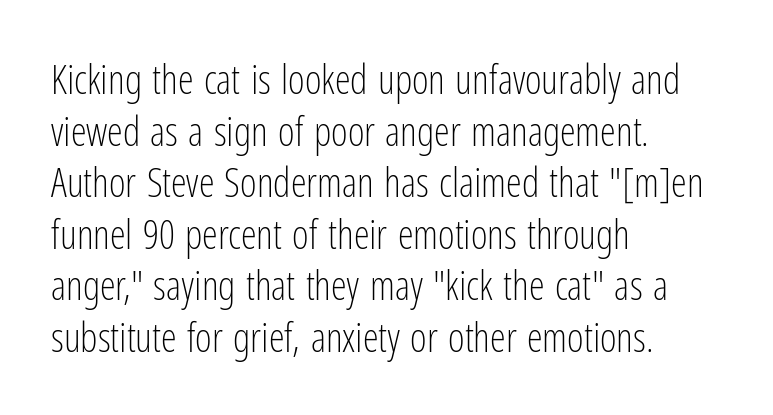
{"serif": "no", "italic": "no", "bold": "no", "weight": "light", "width": "condensed", "stroke_contrast": "low", "x_height": "medium", "monospaced": "no", "underline": "no", "align": "left", "line_spacing": "normal", "line_spacing_ratio": 1.29, "letter_spacing": "normal", "letter_spacing_em": 0.0, "glyph_px": 40}
